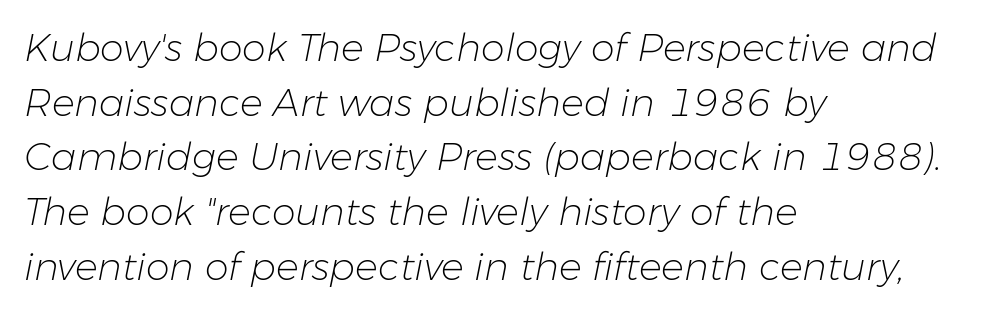
Notice how the stems are inclined rather than vertical — that's the hallmark of italics. Baseline-to-baseline distance is the conventional proportion of letter height. You could not count columns in this text — the font is proportionally spaced. The strokes are not fattened; the text isn't bold. Line beginnings align vertically; line endings do not. Each row of text sits above clean, open space.
